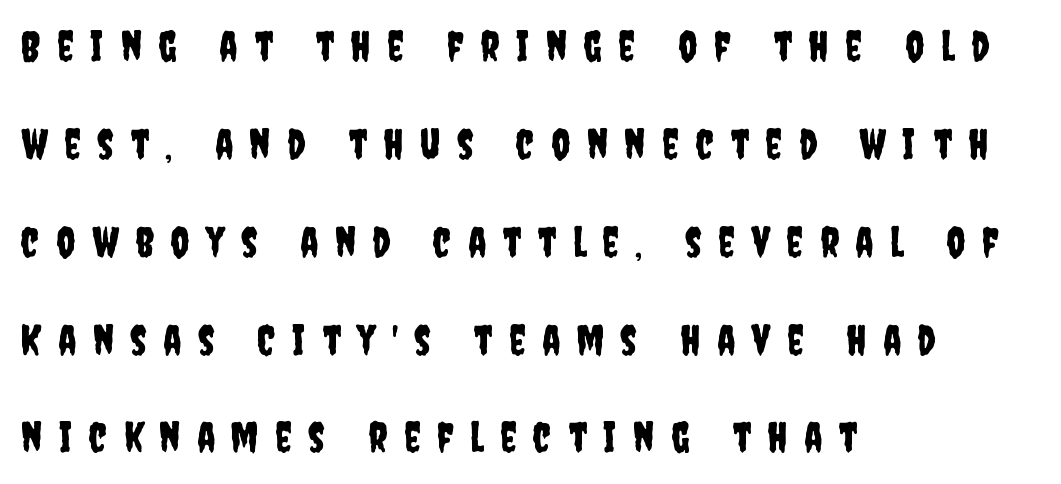
{"serif": "no", "italic": "no", "width": "condensed", "stroke_contrast": "low", "x_height": "large", "monospaced": "no", "underline": "no", "align": "left", "line_spacing": "loose", "line_spacing_ratio": 2.33, "letter_spacing": "wide", "letter_spacing_em": 0.39, "glyph_px": 42}
